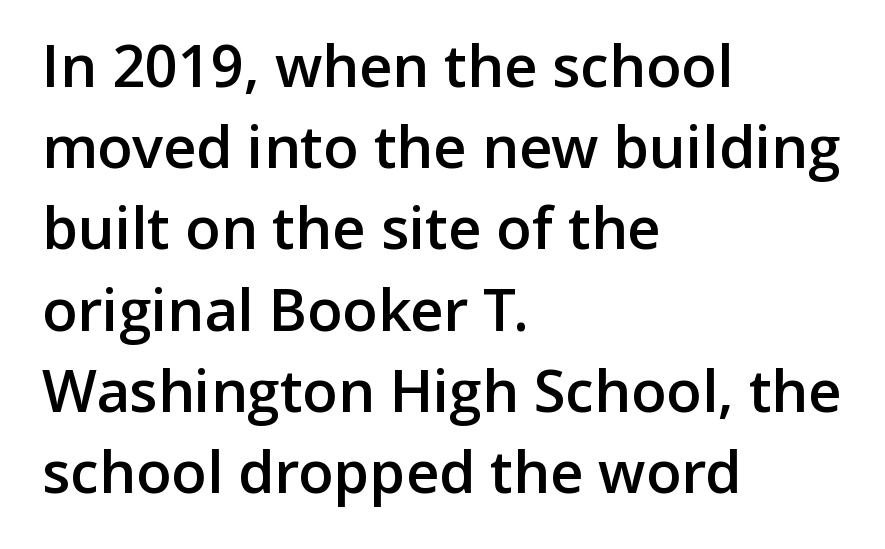
The image shows 58 px semibold sans-serif type, upright; set left-aligned, normal line spacing (1.4x), normal letter spacing, not underlined; low stroke contrast and a medium x-height.
